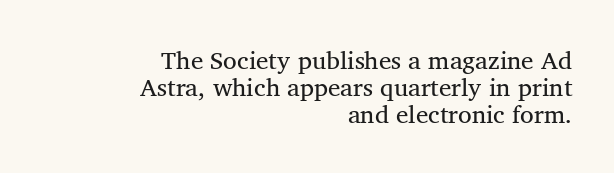
Q: Is the text bold? A: No.
Q: Is the text italic (slanted)? A: No, it is upright.
Q: Is the text underlined? A: No.
Q: How is the paragraph aligned? A: Right-aligned.
Q: Is the spacing between letters normal or unusually wide? A: Normal.
Q: Is the spacing between lines tight, normal or loose? A: Tight.
